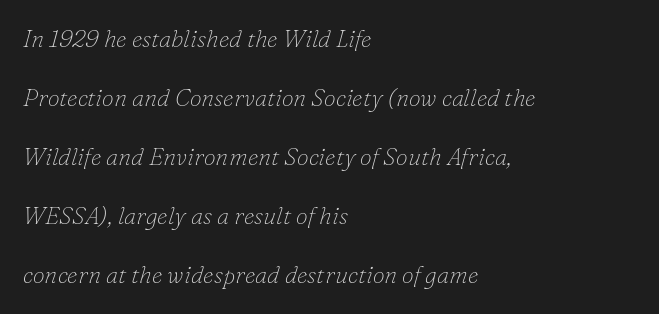
Does the lettering tilt? It does — this is italic. The letters look calm and open, with moderate or lighter stems. This rendering uses left alignment, leaving the right contour irregular. The horizontal fit of the characters is conventional and even.
